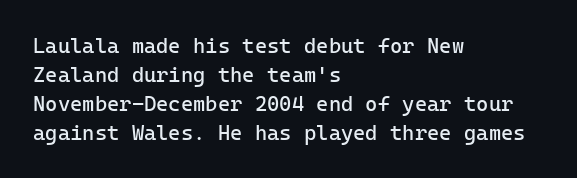
Q: Is the text bold? A: No.
Q: Is the text italic (slanted)? A: No, it is upright.
Q: Is the text underlined? A: No.
Q: How is the paragraph aligned? A: Left-aligned.
Q: Is the spacing between letters normal or unusually wide? A: Normal.
Q: Is the spacing between lines tight, normal or loose? A: Normal.
